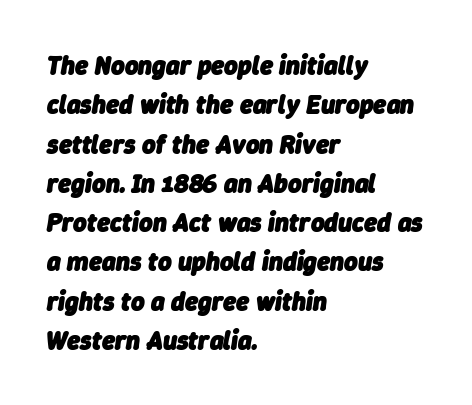
Designer's note — italics engaged. No word sits above an underline. Leading matches the norm, producing a regular column. These lines are set flush left with a ragged right edge.
